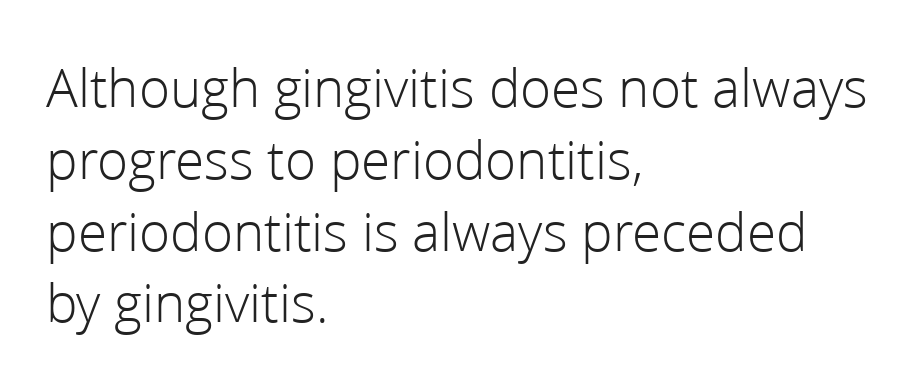
Just letters on the line, the space beneath them empty. The paragraph shown leans on its left margin. Each letter keeps its own natural width here, so spacing adapts to shape. Letter spacing: default. One glance says typical: line gaps are just what's usual.
